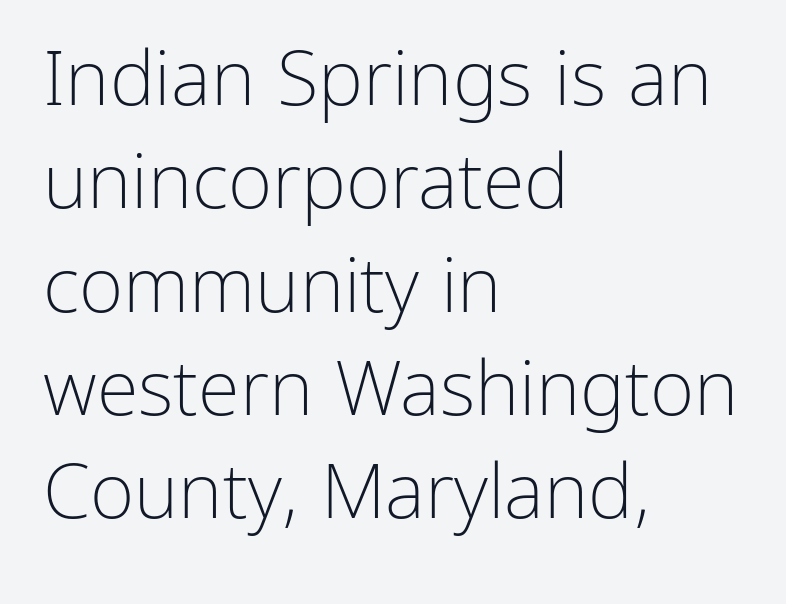
Between one letter and the next there's only the usual sliver of space. Spacing verdict: proportional, widths tailored to each character. Ink coverage per letter is moderate at most. Descender tails drop into unmarked territory. Classification — sans serif.
